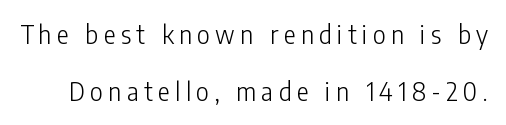
{"italic": "no", "bold": "no", "underline": "no", "line_spacing": "loose", "line_spacing_ratio": 2.28, "letter_spacing": "wide", "letter_spacing_em": 0.22, "glyph_px": 25}
